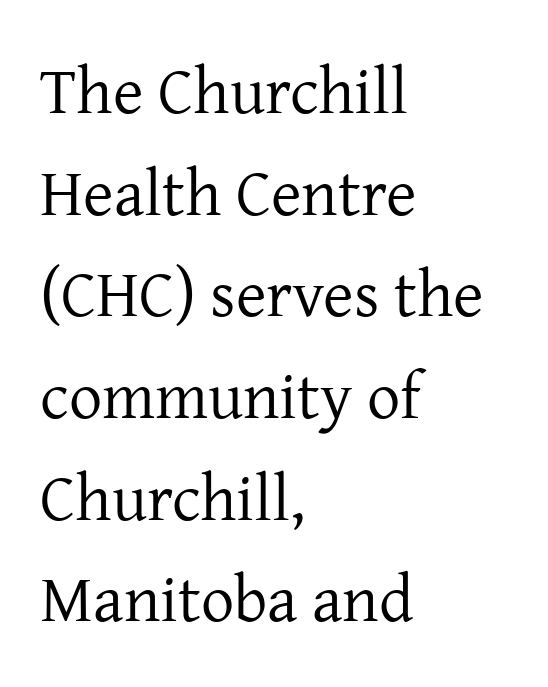
Q: Is the text bold? A: No.
Q: Is the text italic (slanted)? A: No, it is upright.
Q: Is the typeface a serif or a sans-serif typeface? A: Serif.
Q: Is the text underlined? A: No.
Q: How is the paragraph aligned? A: Left-aligned.
Q: Is the spacing between letters normal or unusually wide? A: Normal.
Q: Is the spacing between lines tight, normal or loose? A: Normal.
Q: Width (condensed, normal, or wide)? A: Normal.
Q: Stroke contrast? A: Low.
Q: x-height? A: Medium.
Q: Monospaced? A: No.
